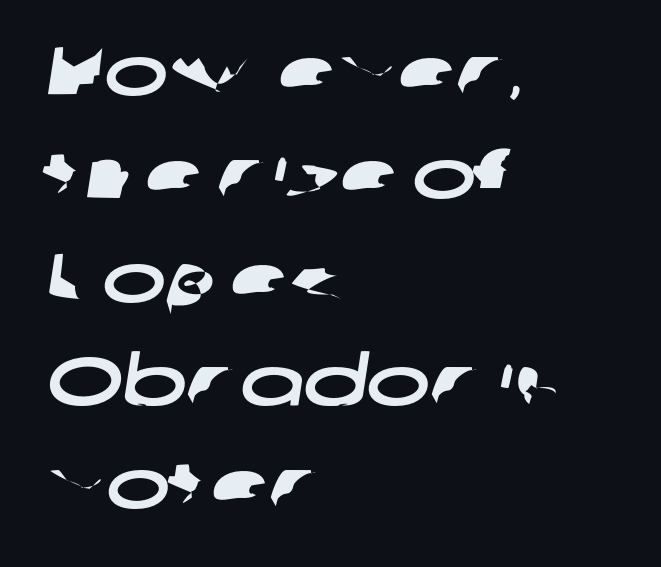
Line starts are locked; line ends wander. Is this a fixed-width face? No — the glyphs have proportional, varying widths. These lines sit exactly where default settings would place them. The words here are not underlined.
